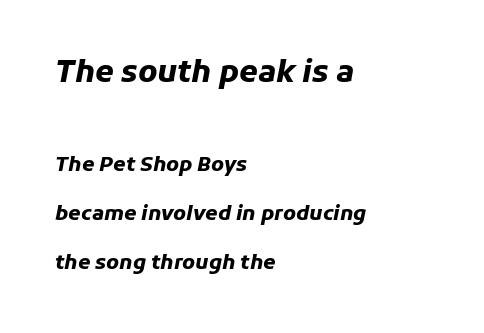
The image shows 30 px heavy type, italic (leaning right); set left-aligned, loose line spacing (2.46x), normal letter spacing, not underlined; the first (top) block is 1.5x larger; low stroke contrast and a medium x-height.
